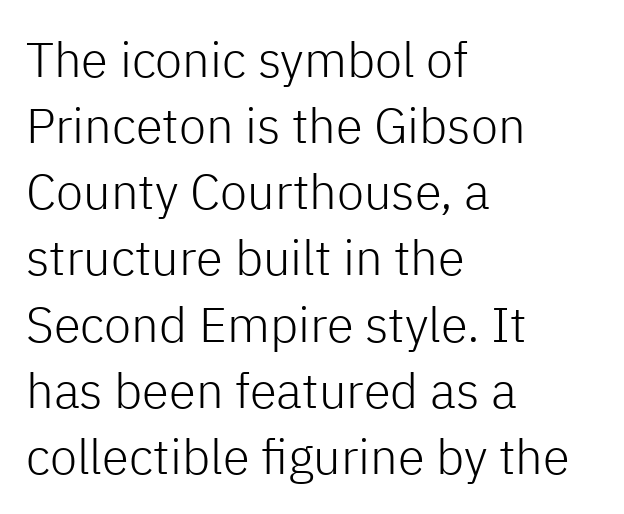
No extra ink here — the face is not bold. The specimen reads as upright at a glance. The horizontal fit of the characters is conventional and even. This rendering uses left alignment, leaving the right contour irregular.
